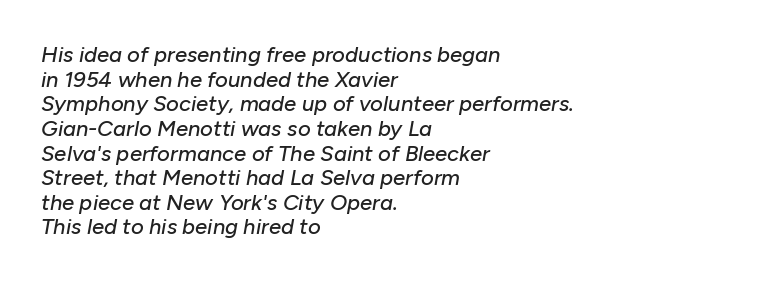
Q: Is the text italic (slanted)? A: Yes, it leans right by about 10 degrees.
Q: Is the text underlined? A: No.
Q: How is the paragraph aligned? A: Left-aligned.
Q: Is the spacing between letters normal or unusually wide? A: Normal.
Q: Is the spacing between lines tight, normal or loose? A: Tight.
